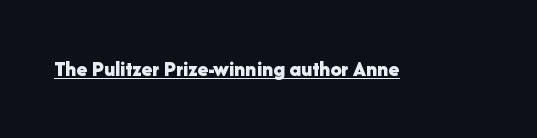
The image shows 22 px bold type, upright; set normal letter spacing, underlined.
